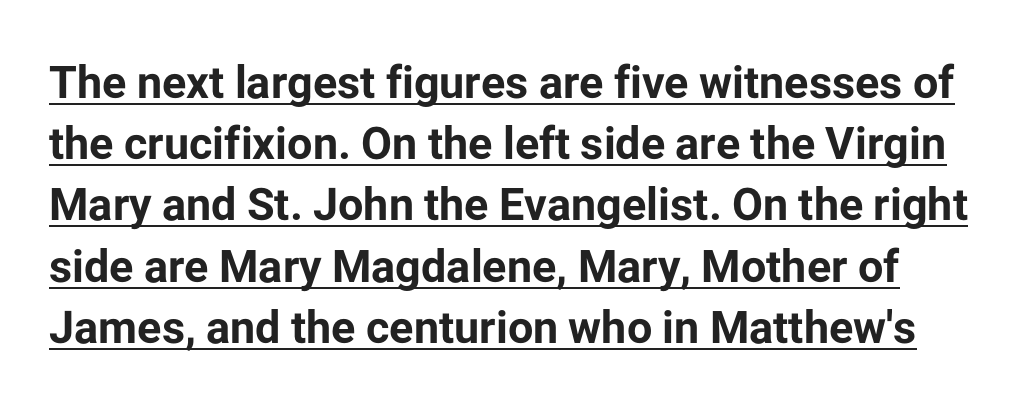
The image shows 45 px bold sans-serif type, upright; set normal line spacing (1.36x), normal letter spacing, underlined; low stroke contrast and a medium x-height.
